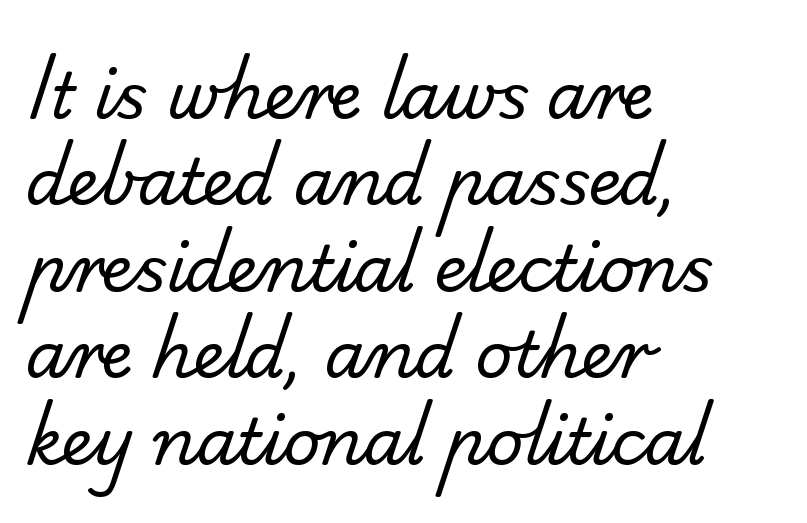
The image shows 64 px regular-weight sans-serif type; set left-aligned, normal line spacing (1.35x), normal letter spacing, not underlined; low stroke contrast and a small x-height.
